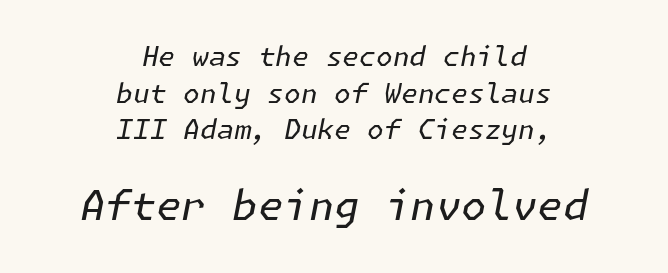
The image shows 41 px regular-weight type, italic (leaning right); set centered, normal line spacing (1.36x), normal letter spacing, not underlined; the second (bottom) block is 1.52x larger; low stroke contrast and a medium x-height.
